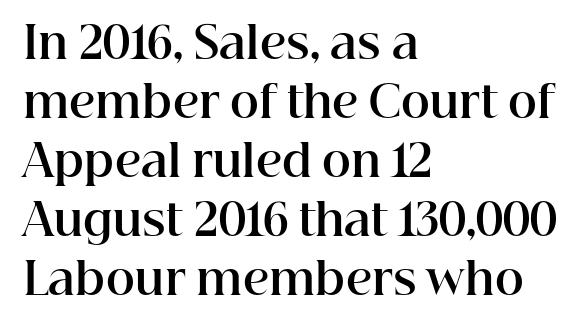
Q: Is the text bold? A: Yes.
Q: Is the text italic (slanted)? A: No, it is upright.
Q: Is the typeface a serif or a sans-serif typeface? A: Serif.
Q: Is the text underlined? A: No.
Q: How is the paragraph aligned? A: Left-aligned.
Q: Is the spacing between letters normal or unusually wide? A: Normal.
Q: Is the spacing between lines tight, normal or loose? A: Normal.
Q: Width (condensed, normal, or wide)? A: Normal.
Q: Stroke contrast? A: High.
Q: x-height? A: Medium.
Q: Monospaced? A: No.
